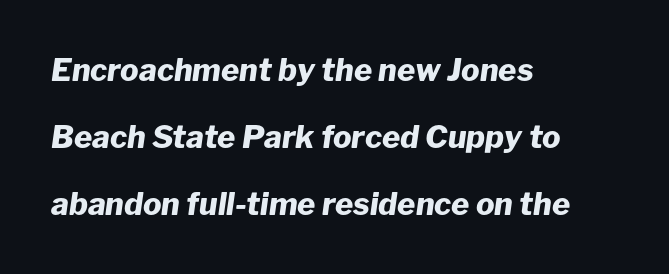
The image shows 31 px heavy type, italic (leaning right); set left-aligned, loose line spacing (2.16x), normal letter spacing, not underlined; low stroke contrast and a medium x-height.
